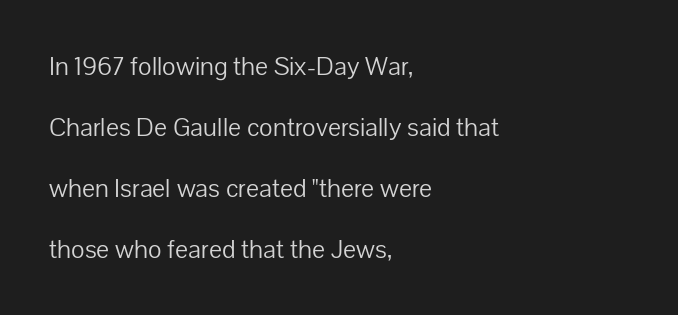
The typesetter chose a ragged-right arrangement here. Beneath every word, the page is bare. Is the stroke heavy? The answer is a plain regular-or-lighter. The letters stand straight up with perfectly vertical stems.
